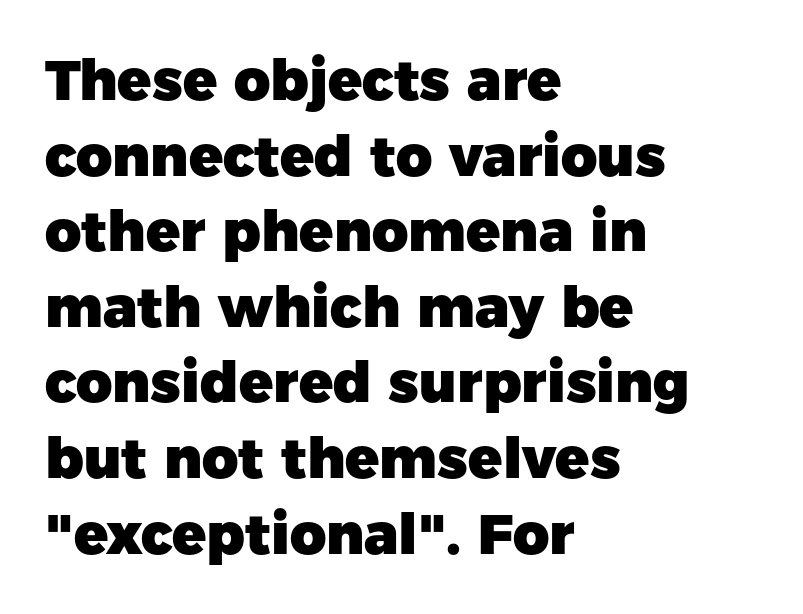
Weight check: bold — yes, fully. Standard letterfit; no display-style spreading of the glyphs. Regarding leading, the lines here are spaced in the standard way. All the whitespace from short lines collects on the right.
